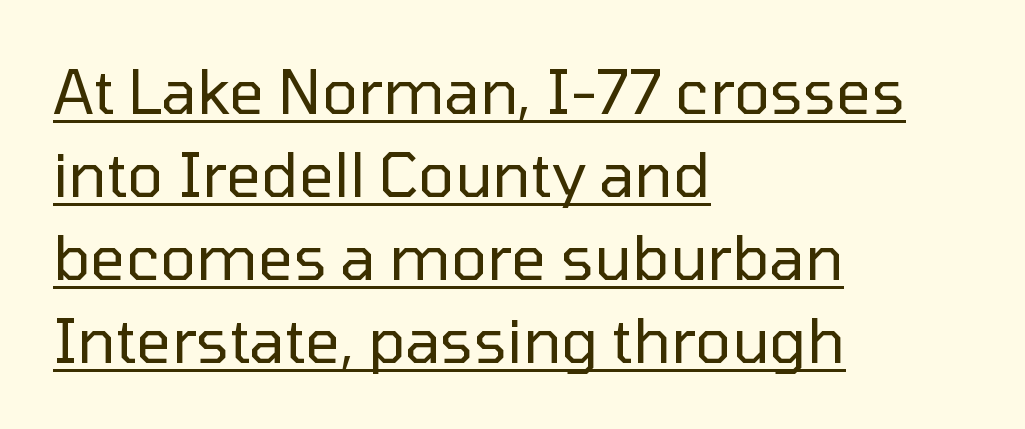
The image shows 61 px regular-weight sans-serif type, upright; set left-aligned, normal line spacing (1.36x), normal letter spacing, underlined; low stroke contrast and a medium x-height.
